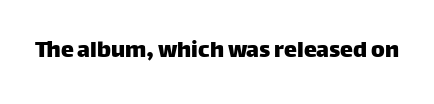
Q: Is the text italic (slanted)? A: No, it is upright.
Q: Is the text underlined? A: No.
Q: Is the spacing between letters normal or unusually wide? A: Normal.
